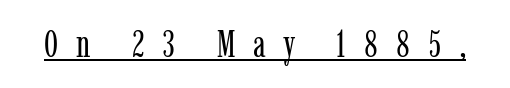
Stems here are at most as thick as an everyday book face. The characters display serif detailing at their extremities. Does extra space separate the letters? Yes, quite a lot of it. The font's upright variant was chosen for this text. Each letter keeps its own natural width here, so spacing adapts to shape.
